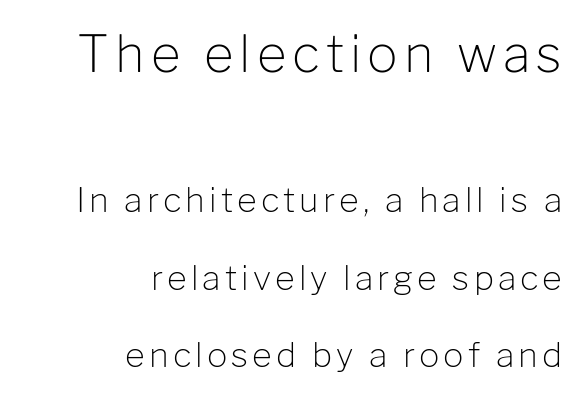
Q: Is the text bold? A: No.
Q: Is the text italic (slanted)? A: No, it is upright.
Q: Is the typeface a serif or a sans-serif typeface? A: Sans-serif.
Q: Is the text underlined? A: No.
Q: How is the paragraph aligned? A: Right-aligned.
Q: Is the spacing between lines tight, normal or loose? A: Loose.
Q: Which block of text is set in a larger size, the first (top) or the second (bottom)? A: The first (top) one.
Q: Width (condensed, normal, or wide)? A: Normal.
Q: Stroke contrast? A: Low.
Q: x-height? A: Medium.
Q: Monospaced? A: No.
